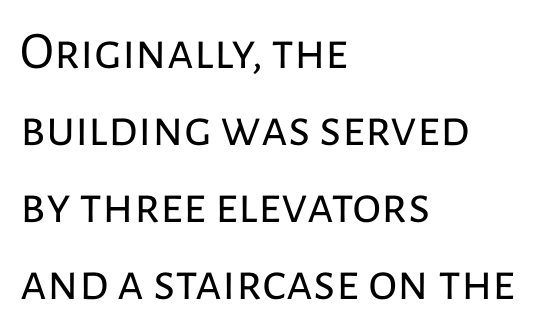
Characters remain perfectly vertical along every line. Character widths vary here, with narrow letters taking less room than wide ones. The letterforms sit at book weight or below. The font family rendered here belongs to the sans-serif group.
